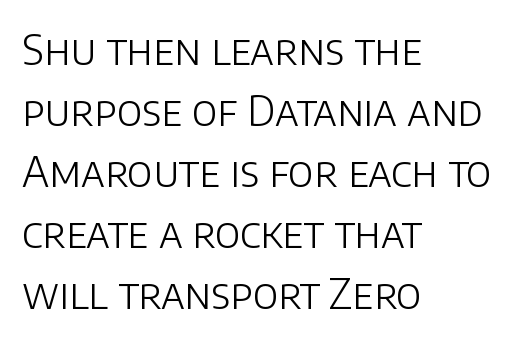
Serifs: no, the terminals of the letterforms are clean. One-word summary of the alignment: left. Normally led — the rows are evenly, conventionally spaced. Anything drawn beneath the words? Only blank space. The font's upright variant was chosen for this text. Look at the tracking — it's just the regular setting, nothing added.
